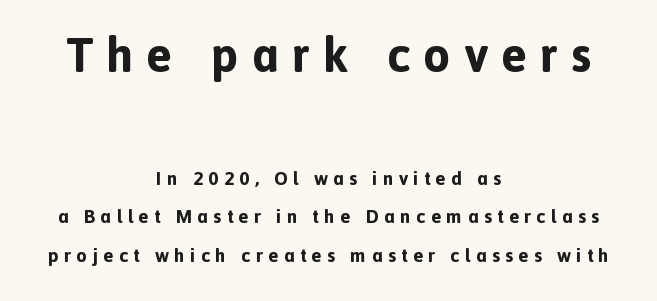
The image shows 48 px bold sans-serif type, upright; set centered, loose line spacing (2.03x), unusually wide letter spacing (+0.28 em), not underlined; the first (top) block is 2.53x larger; a medium x-height.
